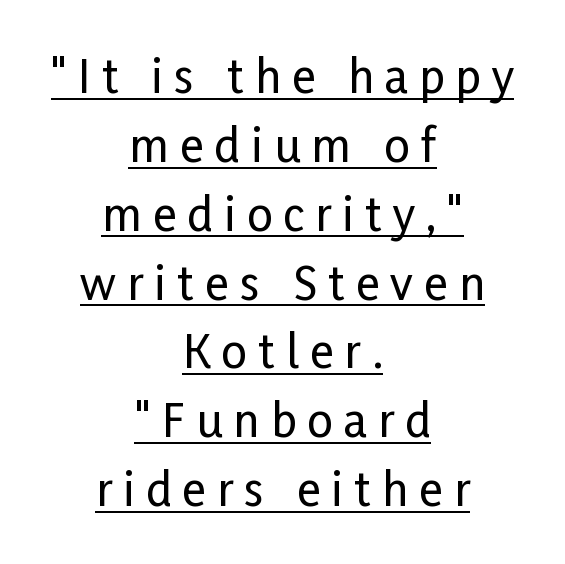
Q: Is the text italic (slanted)? A: No, it is upright.
Q: Is the typeface a serif or a sans-serif typeface? A: Sans-serif.
Q: Is the text underlined? A: Yes.
Q: How is the paragraph aligned? A: Centered.
Q: Is the spacing between letters normal or unusually wide? A: Unusually wide.
Q: Is the spacing between lines tight, normal or loose? A: Normal.
Q: Width (condensed, normal, or wide)? A: Condensed.
Q: Stroke contrast? A: Low.
Q: x-height? A: Medium.
Q: Monospaced? A: No.
